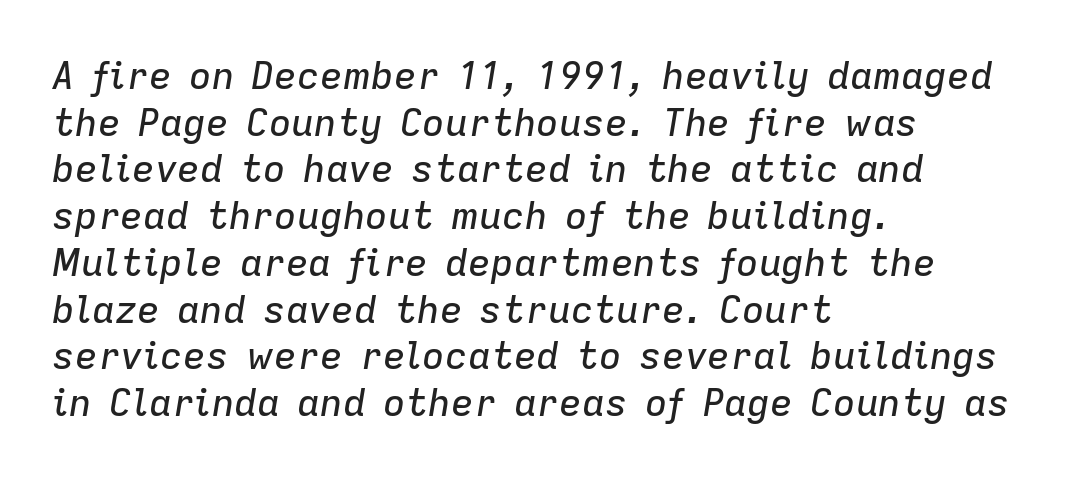
The image shows 38 px text type, italic (leaning right); set left-aligned, line spacing 1.23x, normal letter spacing, not underlined; low stroke contrast and a medium x-height.
